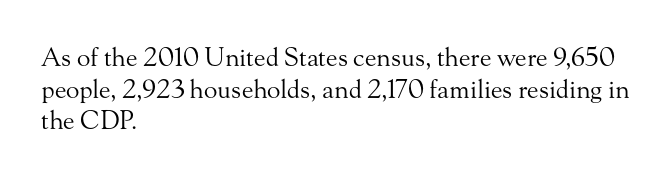
The characters are drawn with everyday or finer stroke widths. The string is rendered with underlining switched off. Leading matches the norm, producing a regular column. This sample uses plain, unmodified letter spacing.
